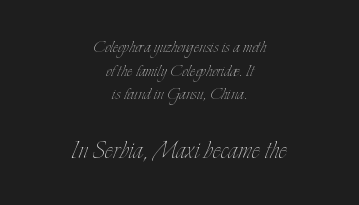
Q: Is the text bold? A: No.
Q: Is the text italic (slanted)? A: Yes.
Q: Is the text underlined? A: No.
Q: How is the paragraph aligned? A: Centered.
Q: Is the spacing between letters normal or unusually wide? A: Normal.
Q: Is the spacing between lines tight, normal or loose? A: Tight.
Q: Which block of text is set in a larger size, the first (top) or the second (bottom)? A: The second (bottom) one.
Q: Width (condensed, normal, or wide)? A: Condensed.
Q: Stroke contrast? A: Low.
Q: x-height? A: Small.
Q: Monospaced? A: No.
